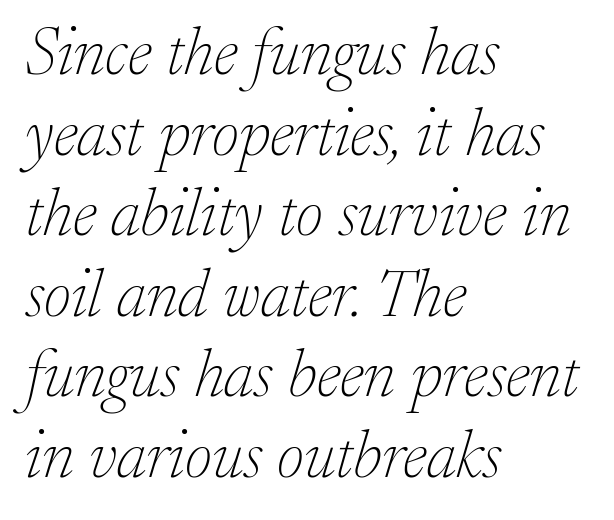
Visually the block forms a straight wall on the left and a jagged coastline on the right. Observe the serifs anchoring each vertical stroke in this sample. Heaviness? Minimal to ordinary, like unemphasized prose. Tall strokes in this sample are angled rather than plumb.
